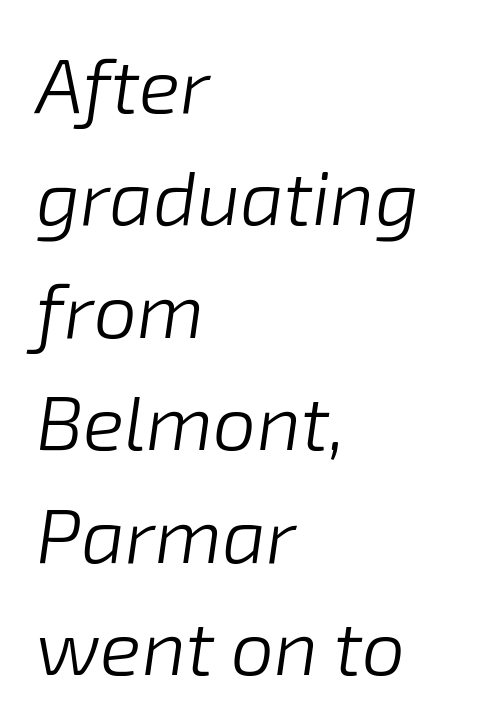
{"italic": "yes", "lean": "right", "slant_degrees": 8, "bold": "no", "weight": "light", "width": "normal", "stroke_contrast": "low", "x_height": "medium", "monospaced": "no", "underline": "no", "align": "left", "line_spacing": "normal", "line_spacing_ratio": 1.46, "letter_spacing": "normal", "letter_spacing_em": 0.0, "glyph_px": 77}
